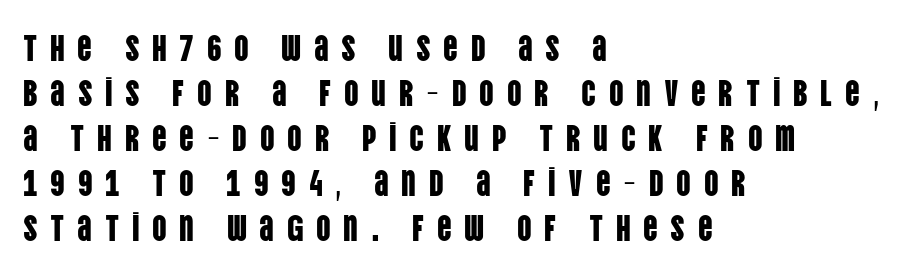
Q: Is the text italic (slanted)? A: No, it is upright.
Q: Is the typeface a serif or a sans-serif typeface? A: Sans-serif.
Q: Is the text underlined? A: No.
Q: How is the paragraph aligned? A: Left-aligned.
Q: Is the spacing between letters normal or unusually wide? A: Unusually wide.
Q: Is the spacing between lines tight, normal or loose? A: Normal.
Q: Width (condensed, normal, or wide)? A: Condensed.
Q: Stroke contrast? A: Low.
Q: x-height? A: Large.
Q: Monospaced? A: No.
